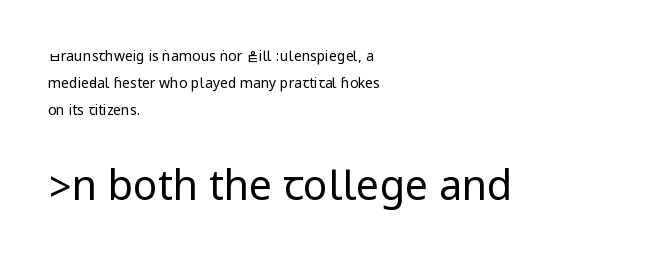
The image shows 41 px regular-weight, condensed sans-serif type, upright; set left-aligned, loose line spacing (1.94x), normal letter spacing, not underlined; the second (bottom) block is 2.93x larger; low stroke contrast.
